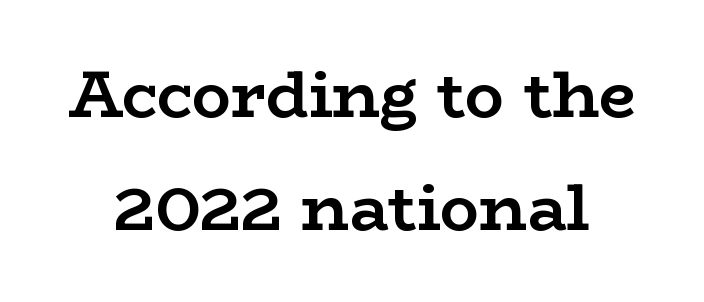
Q: Is the text bold? A: Yes.
Q: Is the text italic (slanted)? A: No, it is upright.
Q: Is the typeface a serif or a sans-serif typeface? A: Serif.
Q: Is the text underlined? A: No.
Q: Is the spacing between letters normal or unusually wide? A: Normal.
Q: Width (condensed, normal, or wide)? A: Wide.
Q: Stroke contrast? A: Low.
Q: x-height? A: Medium.
Q: Monospaced? A: No.
